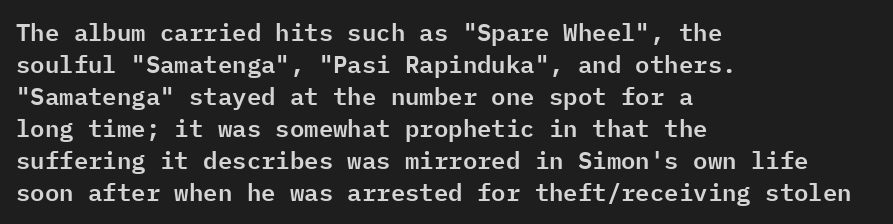
No italicization has been applied; the sample stays upright. The vertical gap from one line to the next is medium. Standard letterfit; no display-style spreading of the glyphs. The passage is arranged the way most books set body copy — flush left. Rule under the text: the space is simply empty.
